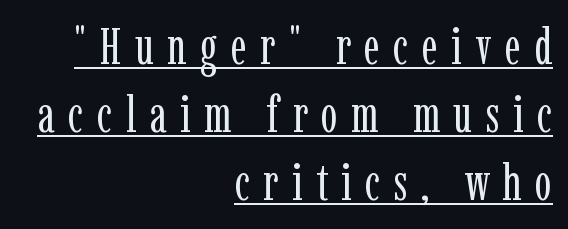
Q: Is the text bold? A: No.
Q: Is the text italic (slanted)? A: No, it is upright.
Q: Is the typeface a serif or a sans-serif typeface? A: Serif.
Q: Is the text underlined? A: Yes.
Q: How is the paragraph aligned? A: Right-aligned.
Q: Is the spacing between letters normal or unusually wide? A: Unusually wide.
Q: Is the spacing between lines tight, normal or loose? A: Normal.
Q: Width (condensed, normal, or wide)? A: Condensed.
Q: Stroke contrast? A: Low.
Q: x-height? A: Medium.
Q: Monospaced? A: No.
